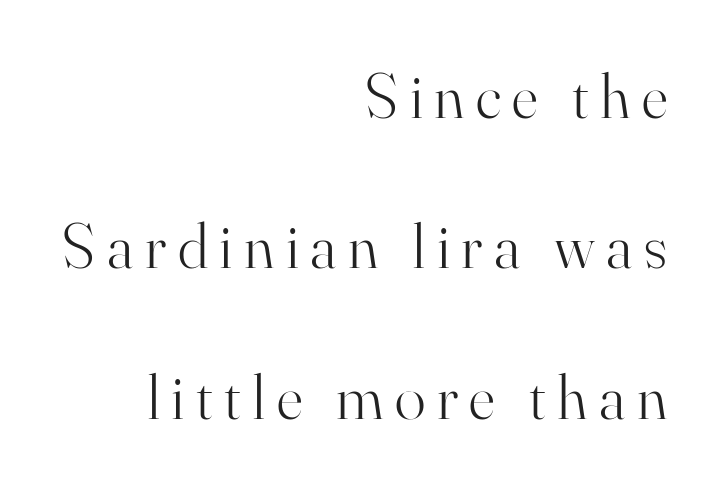
Q: Is the text bold? A: No.
Q: Is the text italic (slanted)? A: No, it is upright.
Q: Is the typeface a serif or a sans-serif typeface? A: Serif.
Q: Is the text underlined? A: No.
Q: How is the paragraph aligned? A: Right-aligned.
Q: Is the spacing between lines tight, normal or loose? A: Loose.
Q: Width (condensed, normal, or wide)? A: Normal.
Q: Stroke contrast? A: High.
Q: x-height? A: Small.
Q: Monospaced? A: No.
